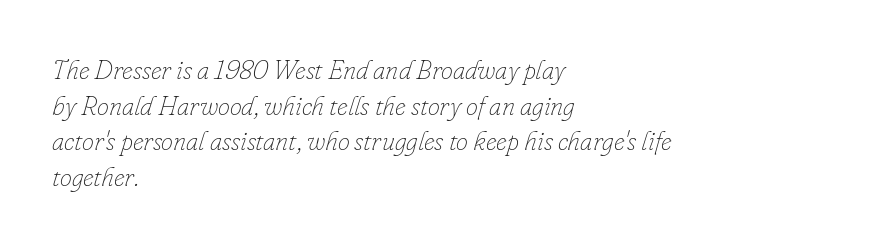
{"italic": "yes", "lean": "right", "slant_degrees": 16, "bold": "no", "underline": "no", "align": "left", "line_spacing": "normal", "line_spacing_ratio": 1.32, "letter_spacing": "normal", "letter_spacing_em": 0.0, "glyph_px": 27}
